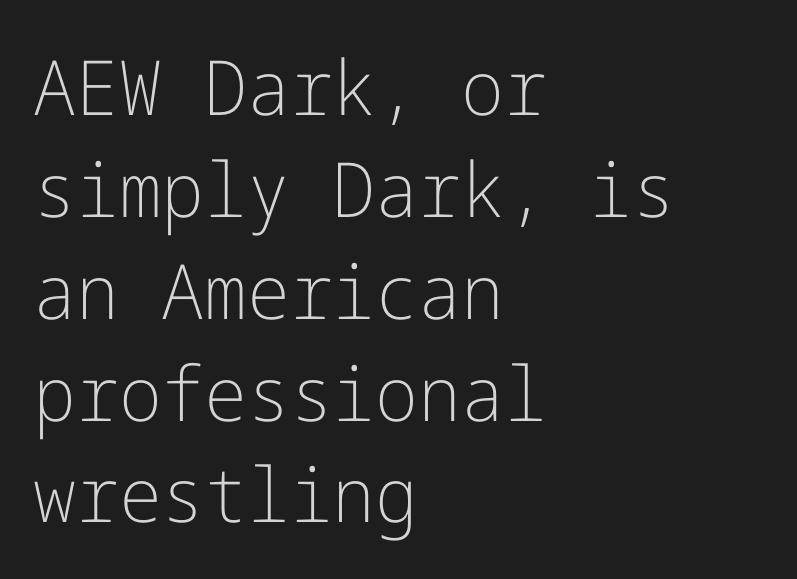
Q: Is the text bold? A: No.
Q: Is the text italic (slanted)? A: No, it is upright.
Q: Is the typeface a serif or a sans-serif typeface? A: Sans-serif.
Q: Is the text underlined? A: No.
Q: How is the paragraph aligned? A: Left-aligned.
Q: Is the spacing between letters normal or unusually wide? A: Normal.
Q: Is the spacing between lines tight, normal or loose? A: Normal.
Q: Width (condensed, normal, or wide)? A: Normal.
Q: Stroke contrast? A: Low.
Q: x-height? A: Medium.
